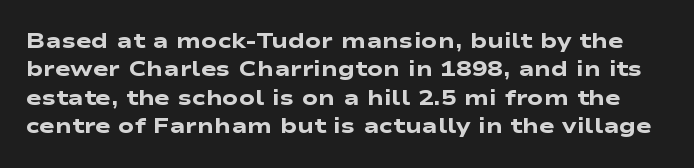
The characters look thick and weighty, a clear bold. The rendering uses a moderate line-height, typical for paragraphs. Descender tails drop into unmarked territory. Default kerning and tracking; the words read as compact shapes.
